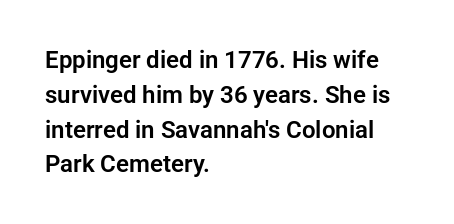
Q: Is the text italic (slanted)? A: No, it is upright.
Q: Is the text underlined? A: No.
Q: How is the paragraph aligned? A: Left-aligned.
Q: Is the spacing between letters normal or unusually wide? A: Normal.
Q: Is the spacing between lines tight, normal or loose? A: Normal.
